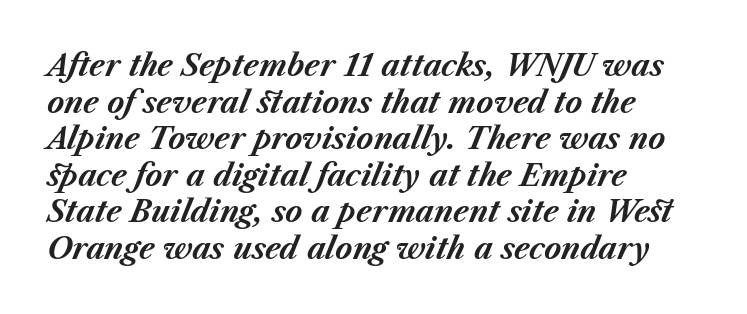
The image shows 29 px bold type, italic (leaning right); set left-aligned, normal line spacing (1.26x), normal letter spacing, not underlined; medium stroke contrast and a medium x-height.
